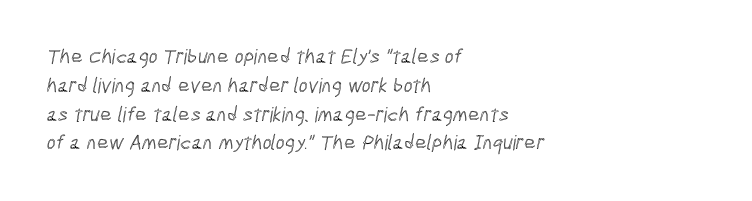
Q: Is the text underlined? A: No.
Q: How is the paragraph aligned? A: Left-aligned.
Q: Is the spacing between letters normal or unusually wide? A: Normal.
Q: Is the spacing between lines tight, normal or loose? A: Normal.
